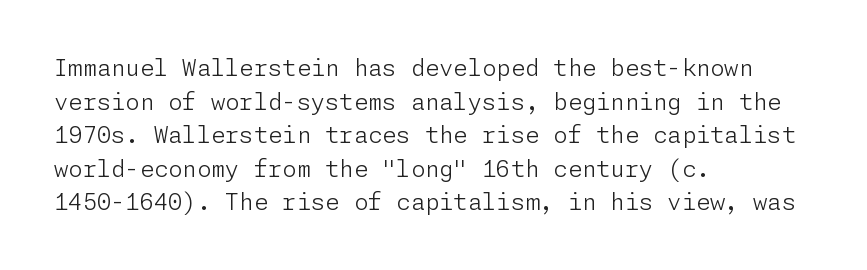
The image shows 23 px text type, upright; set left-aligned, normal line spacing (1.46x), normal letter spacing, not underlined.
